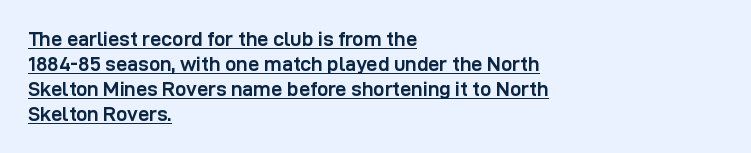
The image shows 20 px bold type, upright; set left-aligned, normal line spacing (1.25x), normal letter spacing, underlined.
